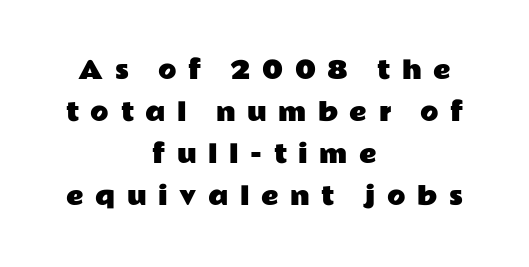
{"italic": "no", "underline": "no", "align": "center", "line_spacing_ratio": 1.75, "letter_spacing": "wide", "letter_spacing_em": 0.48, "glyph_px": 24}
